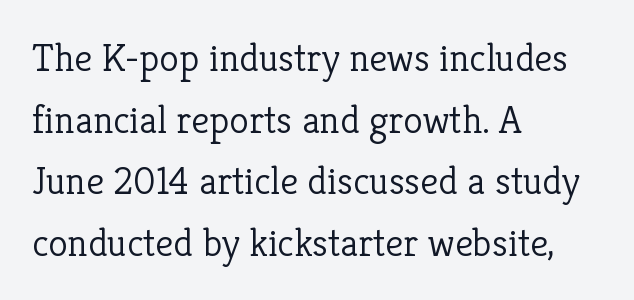
Descenders hang freely into open space. A typesetter would call this proportional, since set widths differ per character. Vertical stems look standard width or narrower in stroke. The face used here is rendered with its standard letterfit. If you drew a ruler down the left edge, every line would touch it. Baseline-to-baseline distance is the conventional proportion of letter height.
